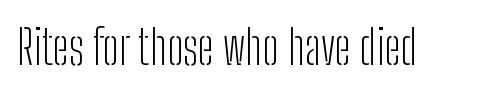
Q: Is the text bold? A: No.
Q: Is the text italic (slanted)? A: No, it is upright.
Q: Is the typeface a serif or a sans-serif typeface? A: Sans-serif.
Q: Is the text underlined? A: No.
Q: Is the spacing between letters normal or unusually wide? A: Normal.
Q: Width (condensed, normal, or wide)? A: Condensed.
Q: Stroke contrast? A: Low.
Q: x-height? A: Medium.
Q: Monospaced? A: No.
